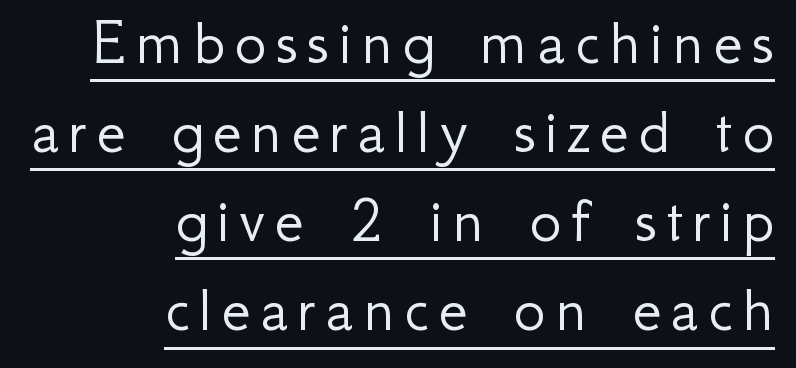
Summary of weight: not heavy and not bold. Stroke terminals: plain, sans-serif. Posture: upright roman. In designer terms, the underline attribute is active on this setting. The passage shown stacks its lines at a standard gap. Varying glyph widths throughout — classic text-font behaviour.
